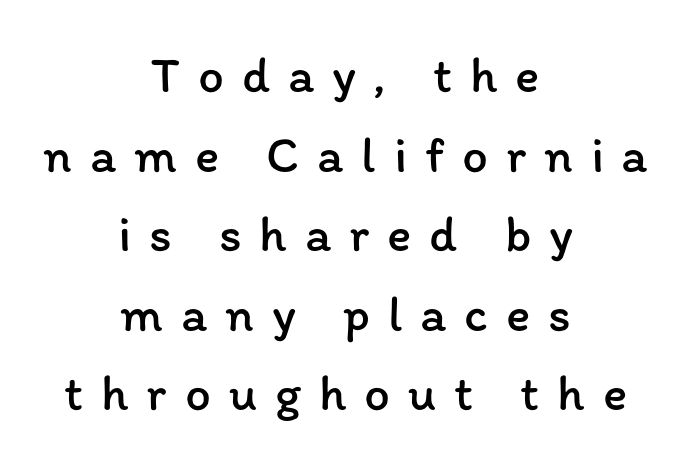
Q: Is the text bold? A: No.
Q: Is the text italic (slanted)? A: No, it is upright.
Q: Is the text underlined? A: No.
Q: How is the paragraph aligned? A: Centered.
Q: Is the spacing between letters normal or unusually wide? A: Unusually wide.
Q: Is the spacing between lines tight, normal or loose? A: Normal.
Q: Width (condensed, normal, or wide)? A: Normal.
Q: Stroke contrast? A: Low.
Q: x-height? A: Medium.
Q: Monospaced? A: No.
